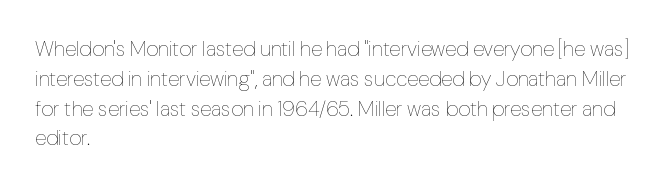
Q: Is the text bold? A: No.
Q: Is the text italic (slanted)? A: No, it is upright.
Q: Is the text underlined? A: No.
Q: How is the paragraph aligned? A: Left-aligned.
Q: Is the spacing between letters normal or unusually wide? A: Normal.
Q: Is the spacing between lines tight, normal or loose? A: Normal.
